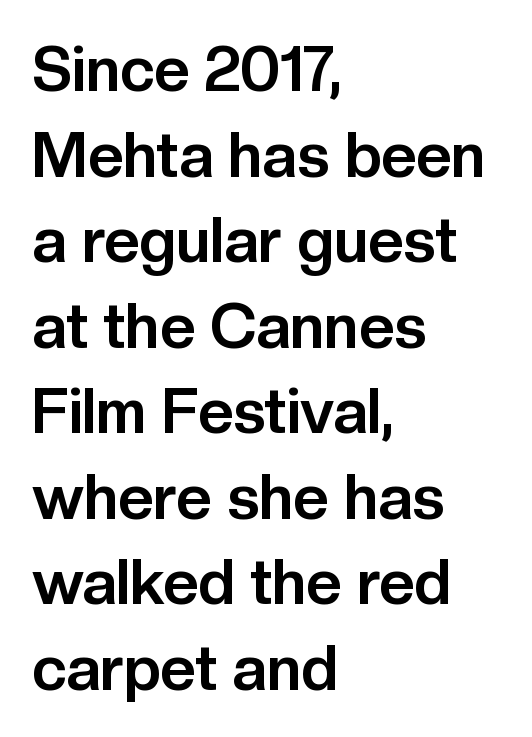
Q: Is the text bold? A: Yes.
Q: Is the text italic (slanted)? A: No, it is upright.
Q: Is the typeface a serif or a sans-serif typeface? A: Sans-serif.
Q: Is the text underlined? A: No.
Q: How is the paragraph aligned? A: Left-aligned.
Q: Is the spacing between letters normal or unusually wide? A: Normal.
Q: Is the spacing between lines tight, normal or loose? A: Normal.
Q: Width (condensed, normal, or wide)? A: Normal.
Q: Stroke contrast? A: Low.
Q: x-height? A: Medium.
Q: Monospaced? A: No.
